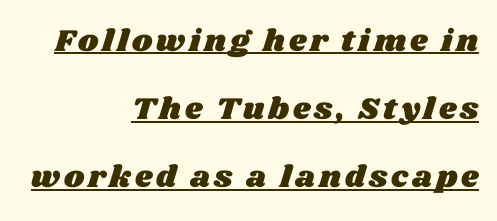
Q: Is the text underlined? A: Yes.
Q: How is the paragraph aligned? A: Right-aligned.
Q: Is the spacing between lines tight, normal or loose? A: Loose.
Q: Width (condensed, normal, or wide)? A: Wide.
Q: Stroke contrast? A: Medium.
Q: x-height? A: Large.
Q: Monospaced? A: No.
